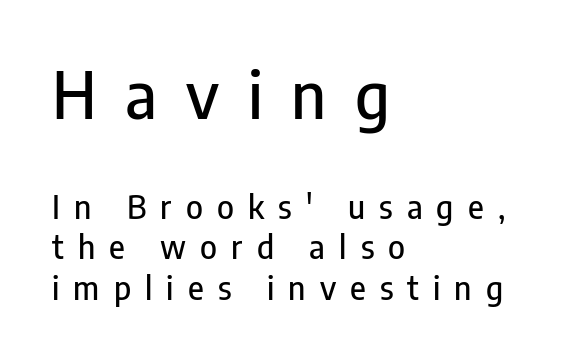
{"serif": "no", "italic": "no", "width": "condensed", "stroke_contrast": "low", "x_height": "medium", "monospaced": "no", "underline": "no", "align": "left", "line_spacing": "normal", "line_spacing_ratio": 1.26, "letter_spacing": "wide", "letter_spacing_em": 0.44, "larger_block": "first", "size_ratio": 2.03, "glyph_px": 65}
